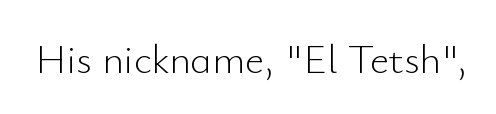
The image shows 41 px light sans-serif type, upright; set normal letter spacing, not underlined; low stroke contrast and a small x-height.
